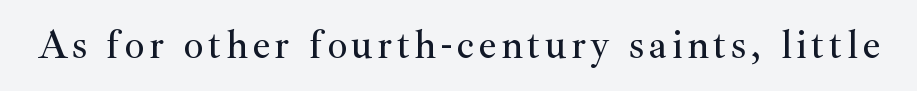
The face used here is seriffed, in the tradition of book romans. The face used here is proportionally spaced, like ordinary book or web type. If you drew a line through each stem, it would be perfectly vertical. Lines of text with bare space underneath.
